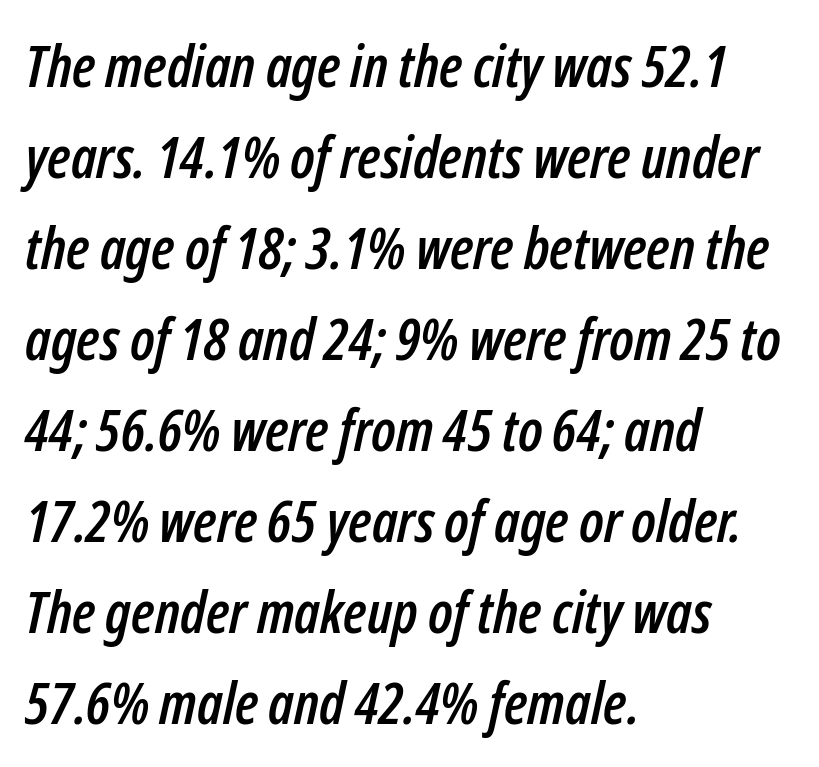
{"italic": "yes", "lean": "right", "slant_degrees": 12, "width": "condensed", "stroke_contrast": "low", "x_height": "medium", "monospaced": "no", "underline": "no", "align": "left", "line_spacing": "normal", "line_spacing_ratio": 1.57, "letter_spacing": "normal", "letter_spacing_em": 0.0, "glyph_px": 58}
